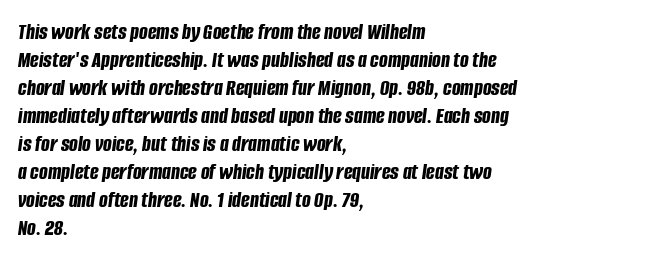
The image shows 23 px bold type, italic (leaning right); set left-aligned, line spacing 1.22x, normal letter spacing, not underlined.
